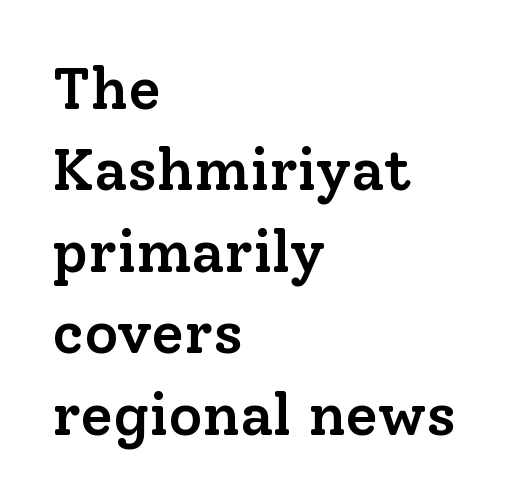
The image shows 59 px semibold serif type, upright; set left-aligned, normal line spacing (1.38x), normal letter spacing, not underlined; low stroke contrast and a medium x-height.
